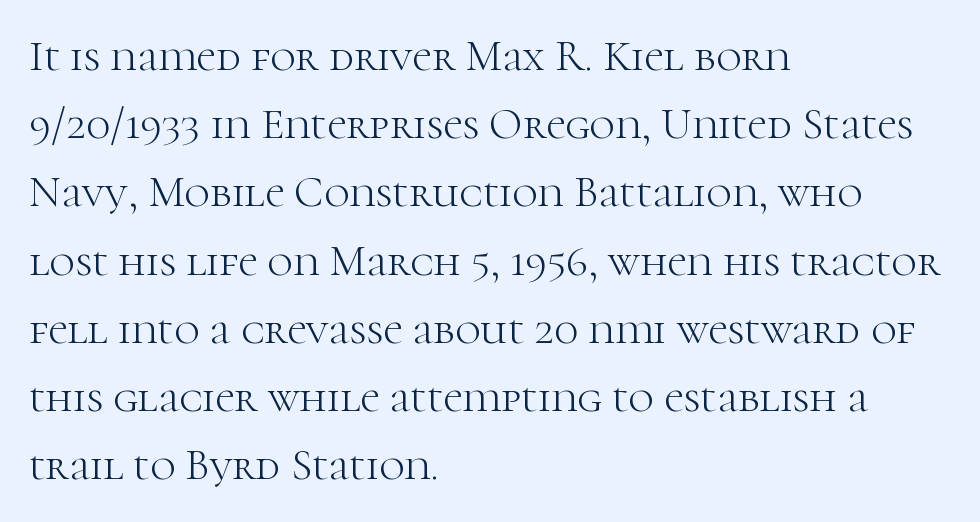
The image shows 44 px light serif type, upright; set left-aligned, normal line spacing (1.55x), normal letter spacing, not underlined; high stroke contrast and a medium x-height.
